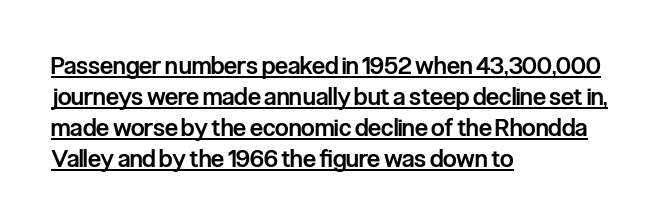
Leading: standard. You could call the tracking neutral — neither tight nor loose. In terms of weight, the rendering is demibold, just under bold. The setting favours the left margin, as ordinary paragraphs usually do. Does the lettering tilt? It doesn't — this is upright. Like a heading marked for emphasis, these lines bear an underscore.
